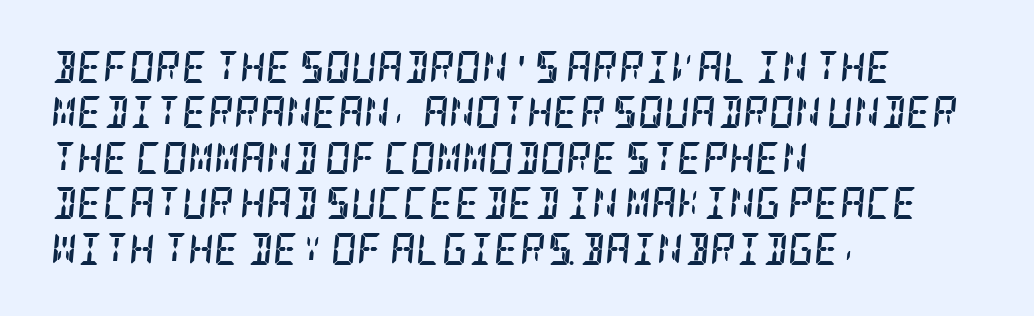
Q: Is the text bold? A: Yes.
Q: Is the text italic (slanted)? A: Yes, it leans right by about 5 degrees.
Q: Is the typeface a serif or a sans-serif typeface? A: Serif.
Q: Is the text underlined? A: No.
Q: How is the paragraph aligned? A: Left-aligned.
Q: Is the spacing between letters normal or unusually wide? A: Normal.
Q: Is the spacing between lines tight, normal or loose? A: Normal.
Q: Width (condensed, normal, or wide)? A: Condensed.
Q: Stroke contrast? A: Low.
Q: x-height? A: Large.
